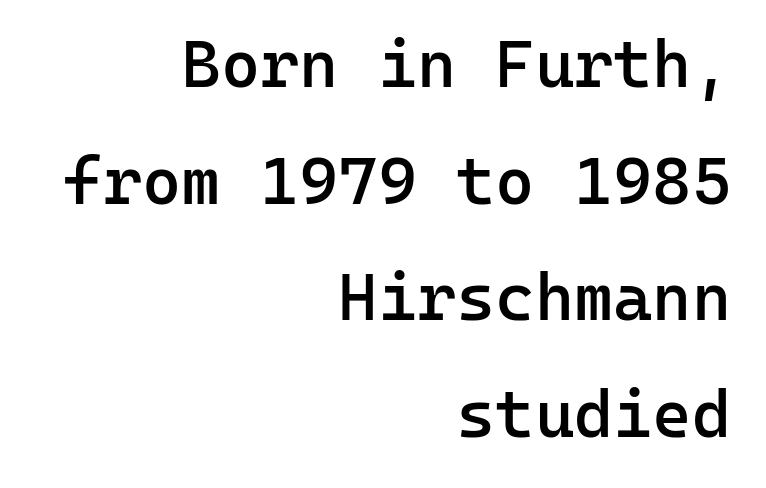
{"serif": "no", "italic": "no", "bold": "semi", "weight": "semibold", "width": "normal", "stroke_contrast": "low", "x_height": "medium", "monospaced": "yes", "underline": "no", "align": "right", "line_spacing_ratio": 1.74, "letter_spacing": "normal", "letter_spacing_em": 0.0, "glyph_px": 67}
